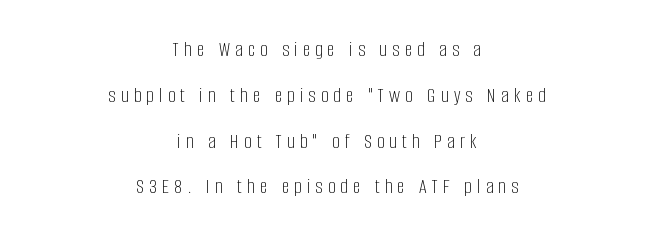
The image shows 21 px text type, upright; set centered, loose line spacing (2.18x), unusually wide letter spacing (+0.25 em), not underlined.
